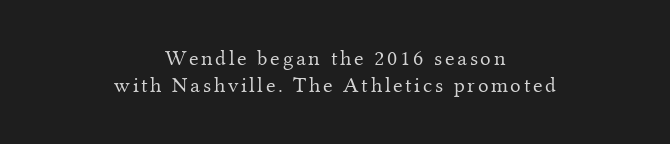
{"italic": "no", "bold": "no", "underline": "no", "align": "center", "line_spacing_ratio": 1.24, "glyph_px": 22}
